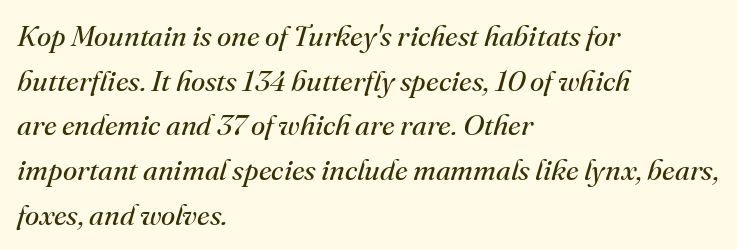
The image shows 29 px regular-weight serif type, italic (leaning right); set left-aligned, normal line spacing (1.54x), normal letter spacing, not underlined; medium stroke contrast and a small x-height.
